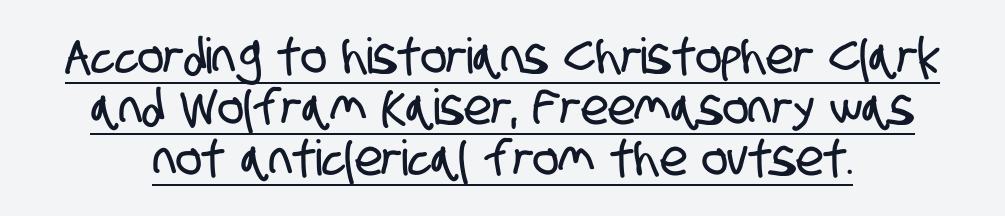
Q: Is the typeface a serif or a sans-serif typeface? A: Sans-serif.
Q: Is the text underlined? A: Yes.
Q: Is the spacing between letters normal or unusually wide? A: Normal.
Q: Is the spacing between lines tight, normal or loose? A: Tight.
Q: Width (condensed, normal, or wide)? A: Condensed.
Q: Stroke contrast? A: Low.
Q: x-height? A: Large.
Q: Monospaced? A: No.
